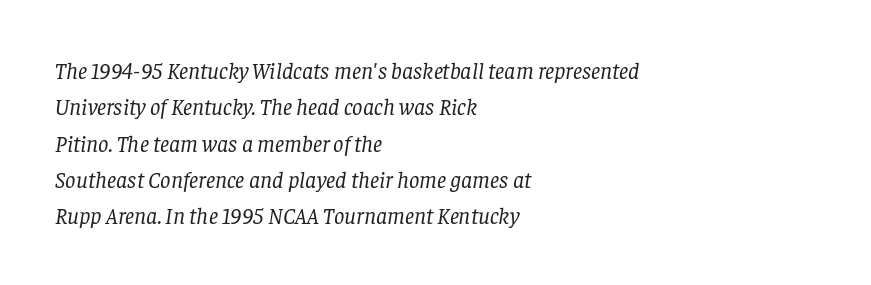
{"italic": "yes", "lean": "right", "slant_degrees": 8, "bold": "no", "underline": "no", "align": "left", "line_spacing": "normal", "line_spacing_ratio": 1.58, "letter_spacing": "normal", "letter_spacing_em": 0.0, "glyph_px": 23}
